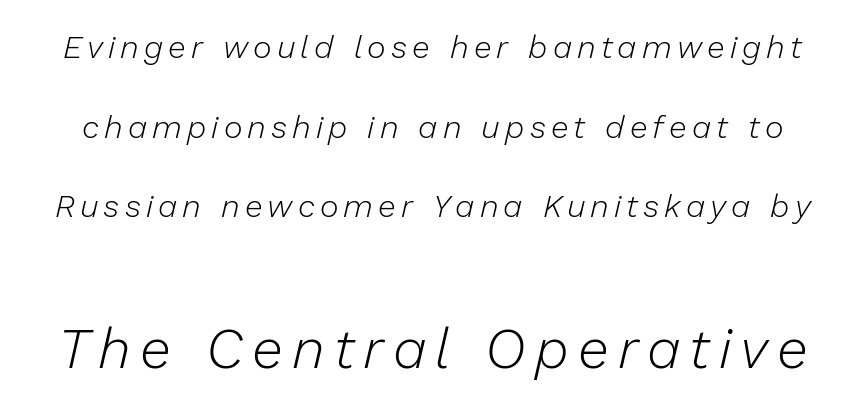
{"italic": "yes", "lean": "right", "slant_degrees": 13, "bold": "no", "weight": "light", "width": "normal", "stroke_contrast": "low", "x_height": "medium", "monospaced": "no", "underline": "no", "line_spacing": "loose", "line_spacing_ratio": 2.49, "larger_block": "second", "size_ratio": 1.75, "glyph_px": 56}
